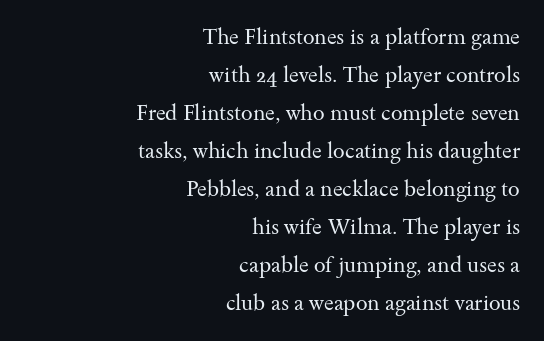
The image shows 21 px text type, upright; set right-aligned, line spacing 1.81x, normal letter spacing, not underlined.
